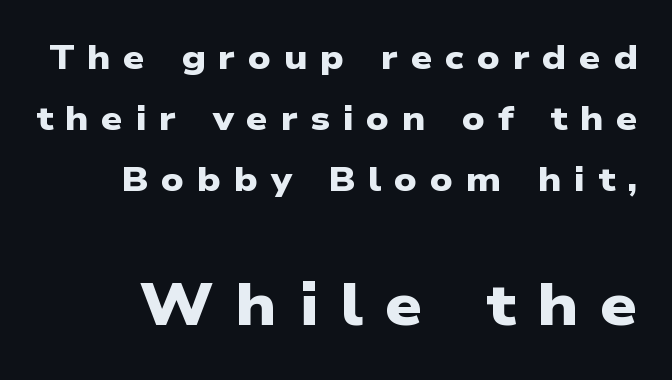
{"serif": "no", "bold": "yes", "weight": "heavy", "width": "wide", "stroke_contrast": "low", "x_height": "medium", "monospaced": "no", "underline": "no", "line_spacing_ratio": 1.8, "letter_spacing": "wide", "letter_spacing_em": 0.37, "larger_block": "second", "size_ratio": 1.74, "glyph_px": 59}
